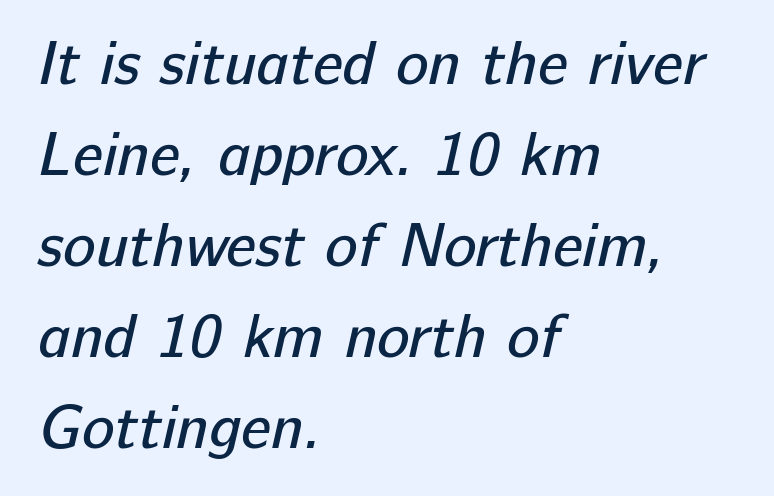
Q: Is the text bold? A: No.
Q: Is the typeface a serif or a sans-serif typeface? A: Sans-serif.
Q: Is the text underlined? A: No.
Q: How is the paragraph aligned? A: Left-aligned.
Q: Is the spacing between letters normal or unusually wide? A: Normal.
Q: Is the spacing between lines tight, normal or loose? A: Normal.
Q: Width (condensed, normal, or wide)? A: Normal.
Q: Stroke contrast? A: Low.
Q: x-height? A: Medium.
Q: Monospaced? A: No.
